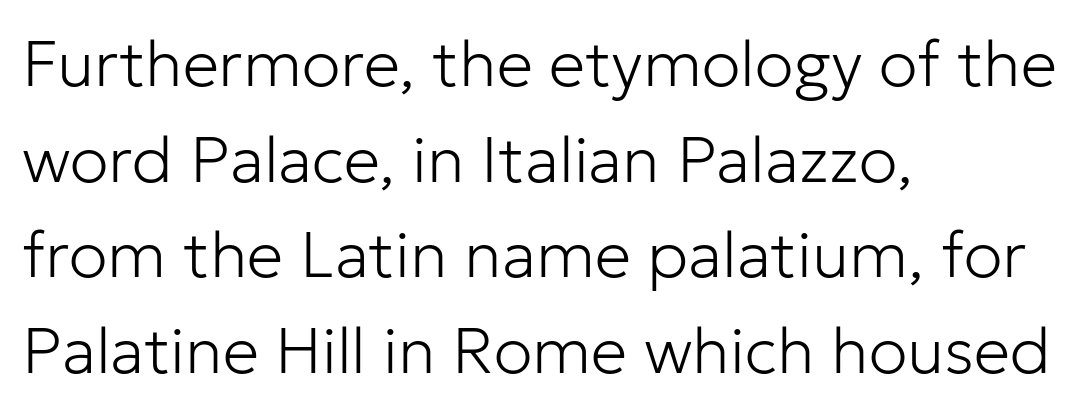
The image shows 65 px light sans-serif type, upright; set left-aligned, normal line spacing (1.47x), normal letter spacing, not underlined; low stroke contrast and a medium x-height.
